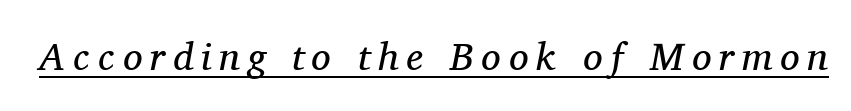
This sample carries an underscore along the baseline area. The typesetting does not lean heavy: it is not bold. In terms of letterspacing, this is a distinctly airy, spread setting. Regarding serifs, this sample has them.
